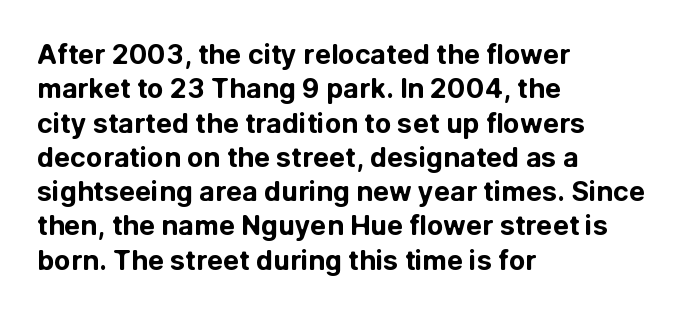
Q: Is the text bold? A: Yes.
Q: Is the text italic (slanted)? A: No, it is upright.
Q: Is the text underlined? A: No.
Q: How is the paragraph aligned? A: Left-aligned.
Q: Is the spacing between letters normal or unusually wide? A: Normal.
Q: Is the spacing between lines tight, normal or loose? A: Normal.
